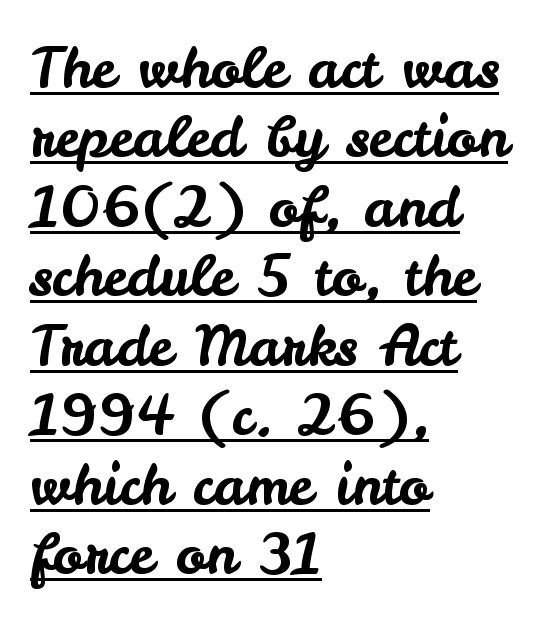
The specimen includes a rule beneath the text block's lines. One-word summary of the alignment: left. This sample has the flowing, uneven cadence of proportional lettering. These lines are composed in type without serifs. Standard letterfit; no display-style spreading of the glyphs.
